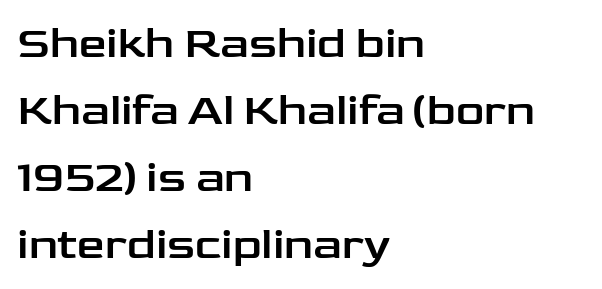
{"serif": "no", "italic": "no", "width": "wide", "stroke_contrast": "low", "x_height": "medium", "monospaced": "no", "underline": "no", "align": "left", "line_spacing": "normal", "line_spacing_ratio": 1.52, "letter_spacing": "normal", "letter_spacing_em": 0.0, "glyph_px": 44}
